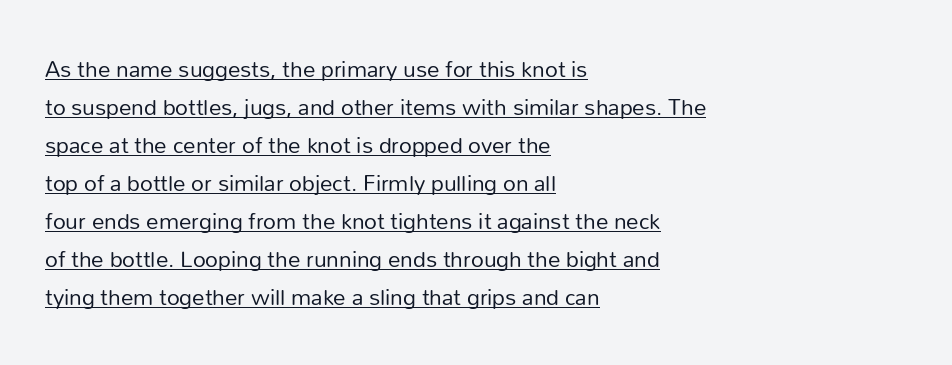
Q: Is the text bold? A: No.
Q: Is the text italic (slanted)? A: No, it is upright.
Q: Is the text underlined? A: Yes.
Q: How is the paragraph aligned? A: Left-aligned.
Q: Is the spacing between letters normal or unusually wide? A: Normal.
Q: Is the spacing between lines tight, normal or loose? A: Normal.
